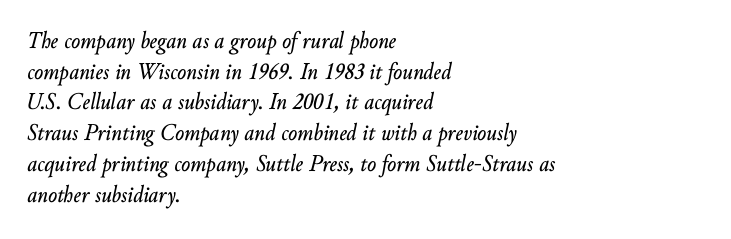
{"italic": "yes", "lean": "right", "slant_degrees": 10, "underline": "no", "align": "left", "line_spacing": "normal", "line_spacing_ratio": 1.28, "letter_spacing": "normal", "letter_spacing_em": 0.0, "glyph_px": 24}
